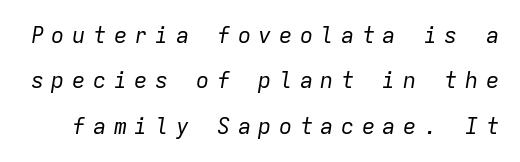
Letters have the restrained weight of plain body copy at most. These lines have a slow, spaced-out rhythm from letter to letter. The glyphs are unaccompanied by any horizontal stroke below them. Observe the lean: these are italic letterforms.
